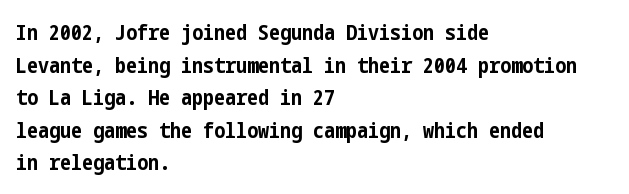
The image shows 22 px bold type, upright; set left-aligned, normal line spacing (1.48x), normal letter spacing, not underlined.
